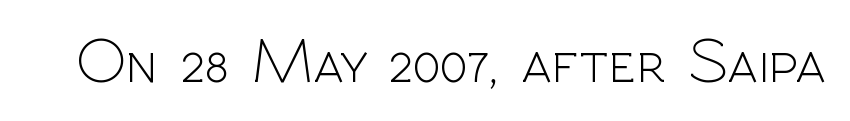
{"serif": "no", "italic": "no", "bold": "no", "weight": "light", "width": "normal", "x_height": "medium", "monospaced": "no", "underline": "no", "letter_spacing": "normal", "letter_spacing_em": 0.0, "glyph_px": 64}
